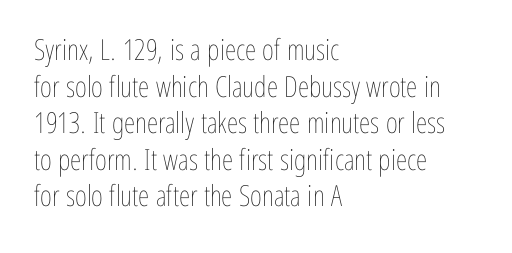
Italic? Not at all — the glyphs are vertical. Successive baselines arrive at the customary interval. Nobody drew a line under any word here. On a weight scale, this lands at 450 or below. Nobody touched the tracking dial on this one.
